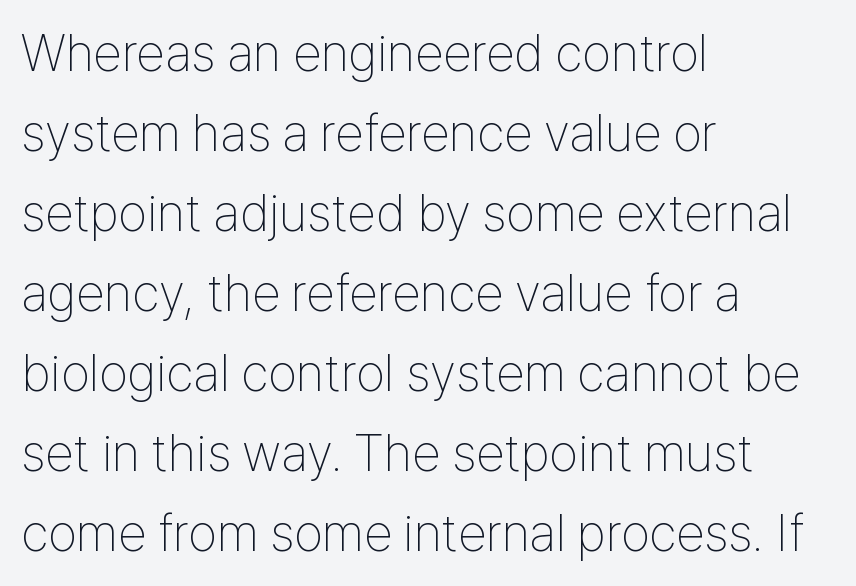
The image shows 52 px thin, condensed sans-serif type, upright; set left-aligned, normal line spacing (1.54x), normal letter spacing, not underlined; low stroke contrast and a medium x-height.
